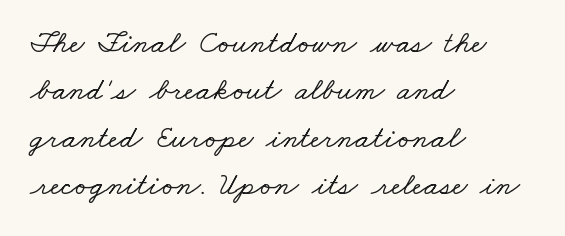
The image shows 32 px wide serif type; set left-aligned, normal line spacing (1.48x), normal letter spacing, not underlined; low stroke contrast and a small x-height.
